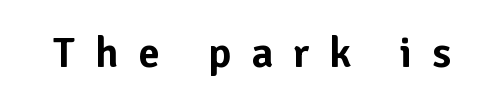
Q: Is the text italic (slanted)? A: No, it is upright.
Q: Is the typeface a serif or a sans-serif typeface? A: Sans-serif.
Q: Is the text underlined? A: No.
Q: Is the spacing between letters normal or unusually wide? A: Unusually wide.
Q: Width (condensed, normal, or wide)? A: Normal.
Q: Stroke contrast? A: Low.
Q: x-height? A: Medium.
Q: Monospaced? A: No.
